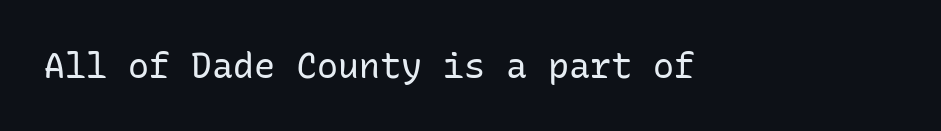
Q: Is the text bold? A: No.
Q: Is the text italic (slanted)? A: No, it is upright.
Q: Is the typeface a serif or a sans-serif typeface? A: Sans-serif.
Q: Is the text underlined? A: No.
Q: Is the spacing between letters normal or unusually wide? A: Normal.
Q: Width (condensed, normal, or wide)? A: Normal.
Q: Stroke contrast? A: Low.
Q: x-height? A: Medium.
Q: Monospaced? A: Yes.
